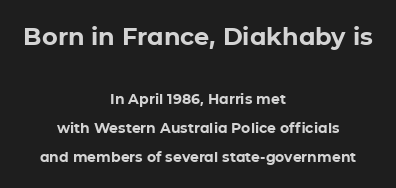
Q: Is the text bold? A: Yes.
Q: Is the text italic (slanted)? A: No, it is upright.
Q: Is the text underlined? A: No.
Q: How is the paragraph aligned? A: Centered.
Q: Is the spacing between letters normal or unusually wide? A: Normal.
Q: Is the spacing between lines tight, normal or loose? A: Loose.
Q: Which block of text is set in a larger size, the first (top) or the second (bottom)? A: The first (top) one.
